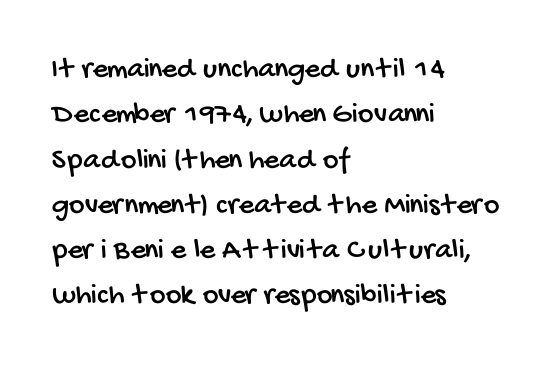
Q: Is the typeface a serif or a sans-serif typeface? A: Sans-serif.
Q: Is the text underlined? A: No.
Q: How is the paragraph aligned? A: Left-aligned.
Q: Is the spacing between letters normal or unusually wide? A: Normal.
Q: Is the spacing between lines tight, normal or loose? A: Normal.
Q: Width (condensed, normal, or wide)? A: Condensed.
Q: Stroke contrast? A: Low.
Q: x-height? A: Large.
Q: Monospaced? A: No.
